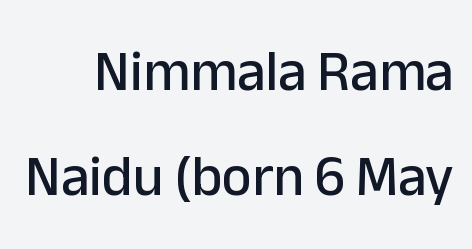
The image shows 57 px sans-serif type, upright; set line spacing 1.84x, normal letter spacing, not underlined; low stroke contrast and a medium x-height.
